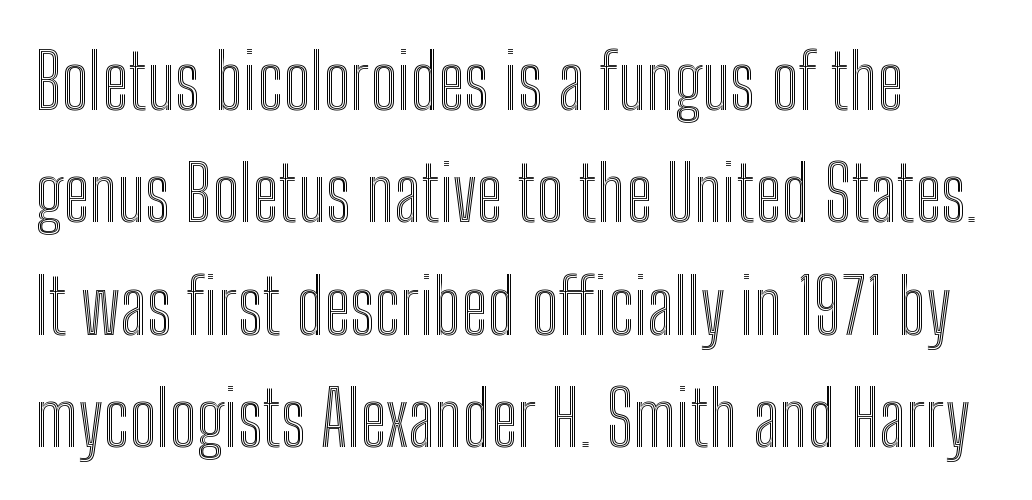
Q: Is the text italic (slanted)? A: No, it is upright.
Q: Is the text underlined? A: No.
Q: Is the spacing between letters normal or unusually wide? A: Normal.
Q: Is the spacing between lines tight, normal or loose? A: Normal.
Q: Width (condensed, normal, or wide)? A: Condensed.
Q: x-height? A: Medium.
Q: Monospaced? A: No.
